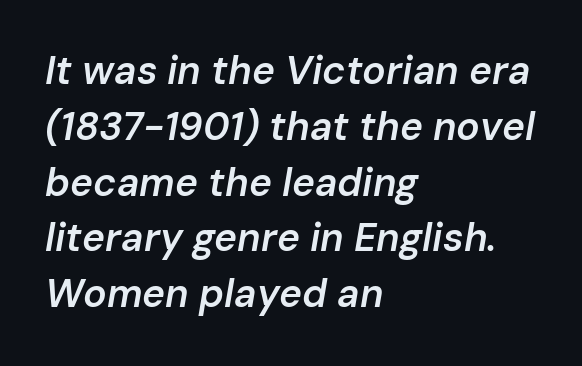
The lettering tilts uniformly, giving the passage an italic look. Short and long lines alike share a common starting point at left. The face used here is proportionally spaced, like ordinary book or web type. Check the space under the baseline: it is left empty.
